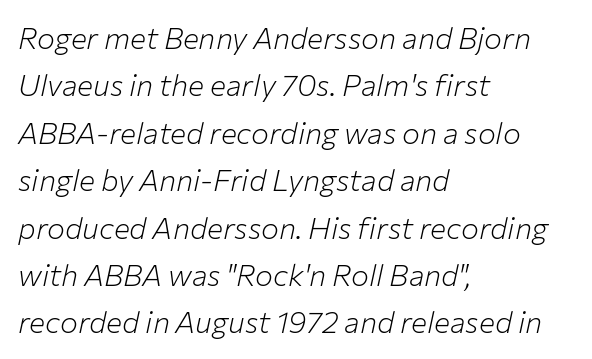
The image shows 30 px light type, italic (leaning right); set left-aligned, normal line spacing (1.58x), normal letter spacing, not underlined; low stroke contrast and a medium x-height.
